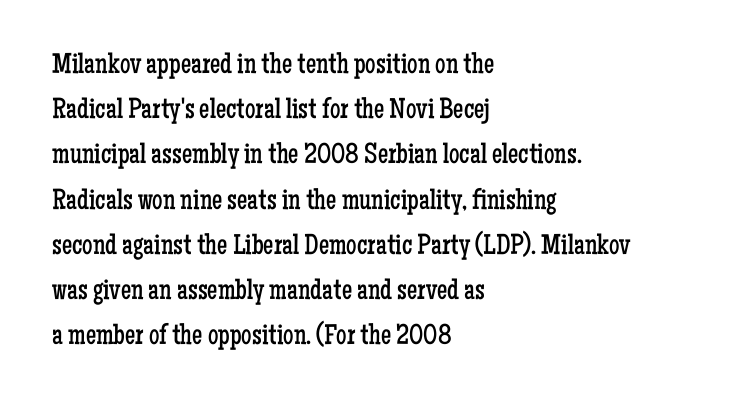
The image shows 29 px regular-weight, condensed serif type, upright; set left-aligned, normal line spacing (1.56x), normal letter spacing, not underlined; low stroke contrast and a medium x-height.
